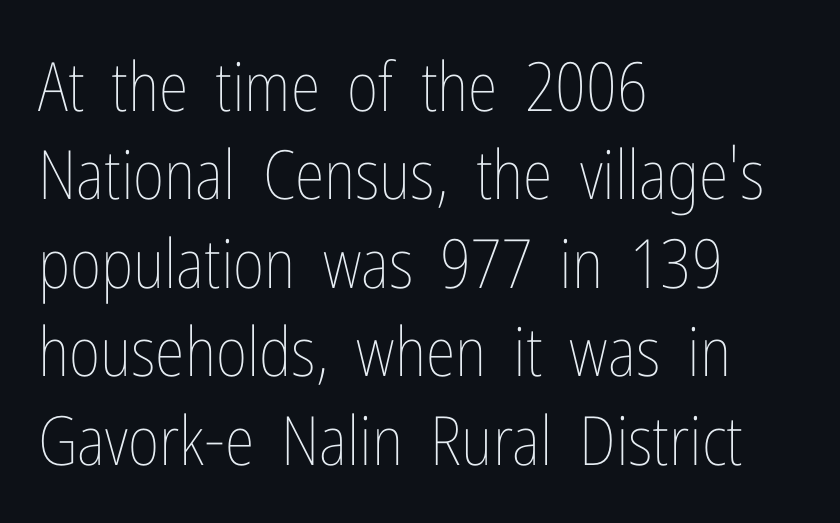
Q: Is the text bold? A: No.
Q: Is the text italic (slanted)? A: No, it is upright.
Q: Is the text underlined? A: No.
Q: How is the paragraph aligned? A: Left-aligned.
Q: Is the spacing between letters normal or unusually wide? A: Normal.
Q: Is the spacing between lines tight, normal or loose? A: Normal.
Q: Width (condensed, normal, or wide)? A: Condensed.
Q: Stroke contrast? A: Low.
Q: x-height? A: Medium.
Q: Monospaced? A: No.
